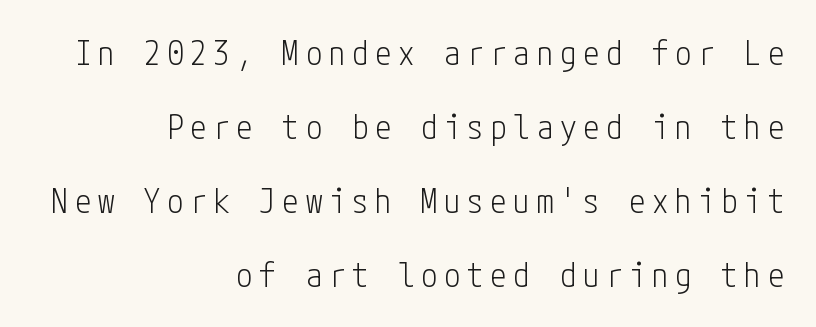
Q: Is the text bold? A: No.
Q: Is the text italic (slanted)? A: No, it is upright.
Q: Is the typeface a serif or a sans-serif typeface? A: Sans-serif.
Q: Is the text underlined? A: No.
Q: How is the paragraph aligned? A: Right-aligned.
Q: Is the spacing between letters normal or unusually wide? A: Unusually wide.
Q: Is the spacing between lines tight, normal or loose? A: Loose.
Q: Width (condensed, normal, or wide)? A: Condensed.
Q: Stroke contrast? A: Low.
Q: x-height? A: Medium.
